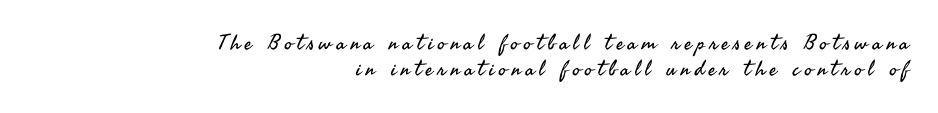
{"bold": "no", "underline": "no", "align": "right", "line_spacing_ratio": 1.23, "letter_spacing": "wide", "letter_spacing_em": 0.23, "glyph_px": 21}
